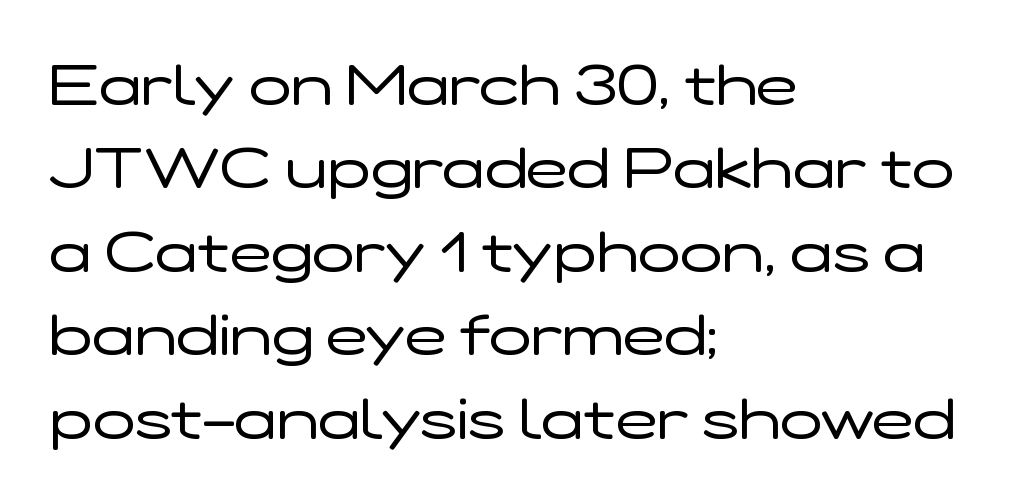
The image shows 56 px regular-weight, wide sans-serif type, upright; set left-aligned, normal line spacing (1.49x), normal letter spacing, not underlined; low stroke contrast and a medium x-height.
